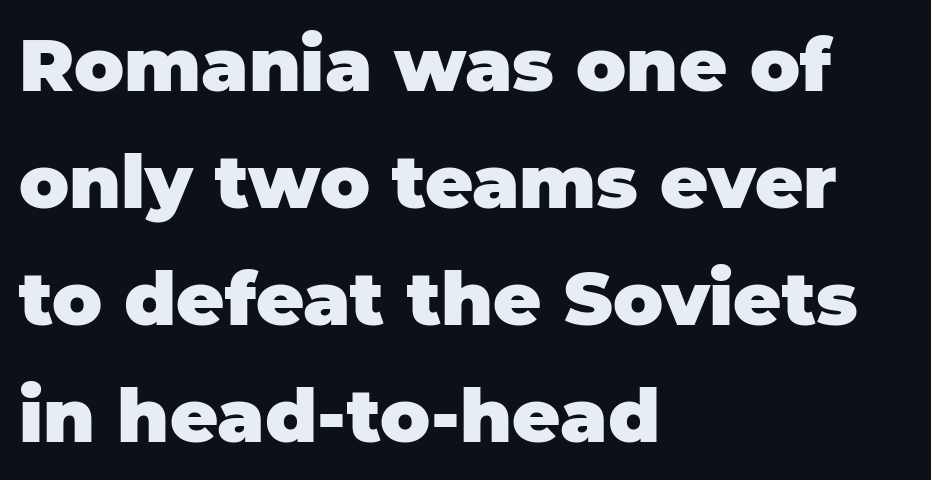
Q: Is the text bold? A: Yes.
Q: Is the text italic (slanted)? A: No, it is upright.
Q: Is the typeface a serif or a sans-serif typeface? A: Sans-serif.
Q: Is the text underlined? A: No.
Q: How is the paragraph aligned? A: Left-aligned.
Q: Is the spacing between letters normal or unusually wide? A: Normal.
Q: Is the spacing between lines tight, normal or loose? A: Normal.
Q: Width (condensed, normal, or wide)? A: Normal.
Q: Stroke contrast? A: Low.
Q: x-height? A: Large.
Q: Monospaced? A: No.
